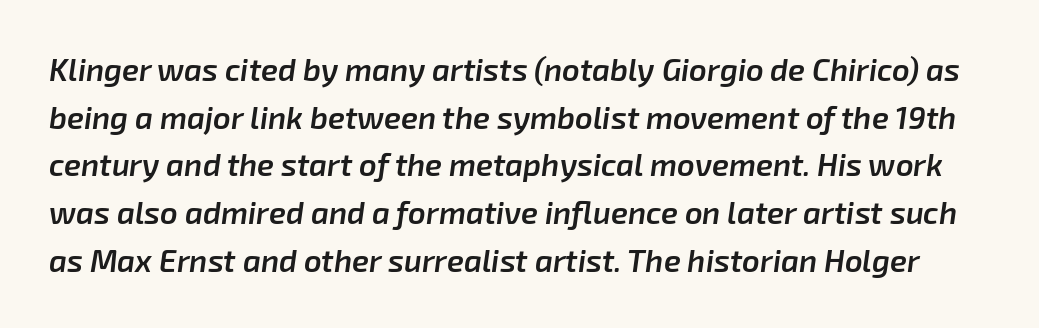
The image shows 31 px semibold type, italic (leaning right); set normal line spacing (1.54x), normal letter spacing, not underlined; low stroke contrast and a medium x-height.
